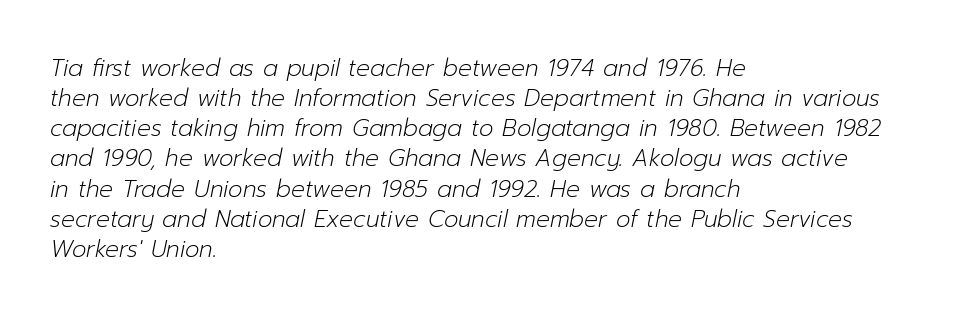
Honestly, there is no underline to notice here at all. The font is comparable to plain body text, perhaps lighter. Regular leading. The passage shown has conventional tracking throughout.
